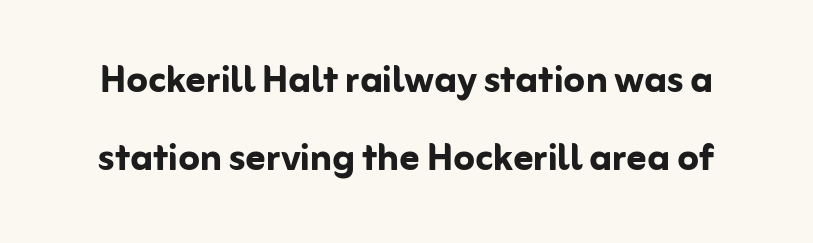
{"serif": "no", "italic": "no", "bold": "yes", "weight": "semibold", "width": "normal", "stroke_contrast": "low", "x_height": "medium", "monospaced": "no", "underline": "no", "line_spacing": "normal", "line_spacing_ratio": 1.6, "letter_spacing": "normal", "letter_spacing_em": 0.0, "glyph_px": 49}
